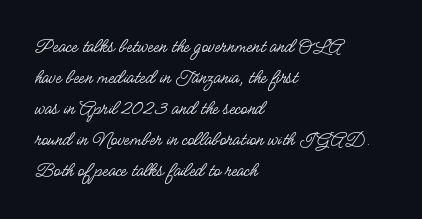
No chunkiness to these letters — they're not bold. The area under the type is left untouched. This rendering uses left alignment, leaving the right contour irregular. Compared with typical body copy, the letter spacing here is the same.
